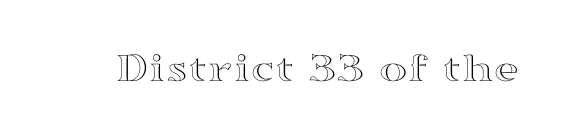
The passage shown is not underscored anywhere. You can tell it's not italic because the verticals are truly vertical. Caption: standard tracking, unaltered. Is this a fixed-width face? No — the glyphs have proportional, varying widths.
